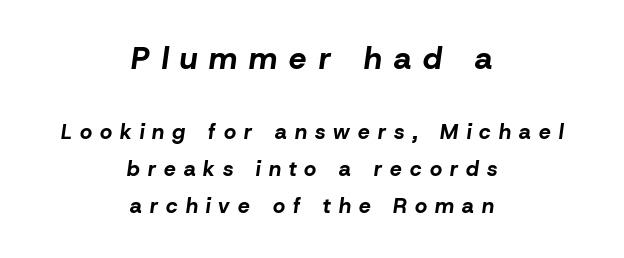
These two chunks differ in scale, with the top chunk taking the larger measure. Heft: maximum for text — a bold. The space directly below the letters is spotless. This sample has the flowing, uneven cadence of proportional lettering. Slanted lettering throughout.
